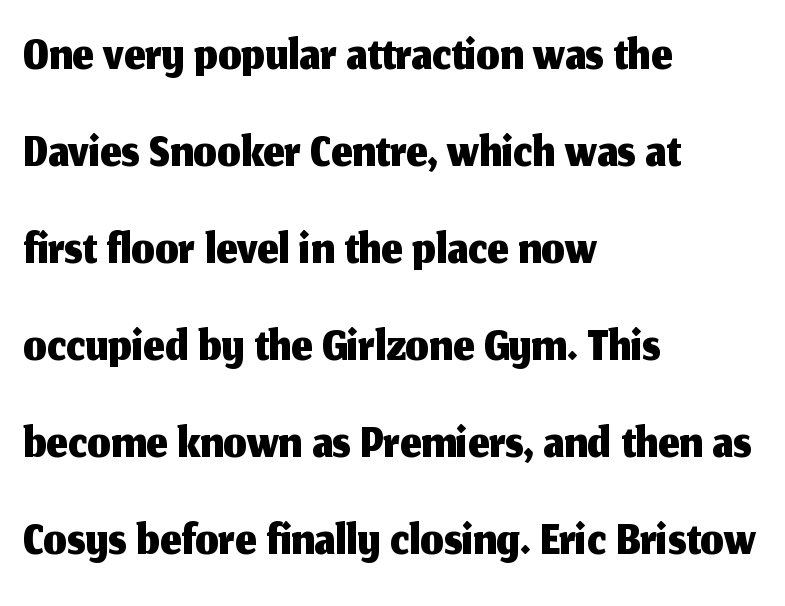
{"serif": "no", "italic": "no", "width": "normal", "stroke_contrast": "medium", "x_height": "medium", "monospaced": "no", "underline": "no", "align": "left", "line_spacing": "normal", "line_spacing_ratio": 1.31, "letter_spacing": "normal", "letter_spacing_em": 0.0, "glyph_px": 74}
